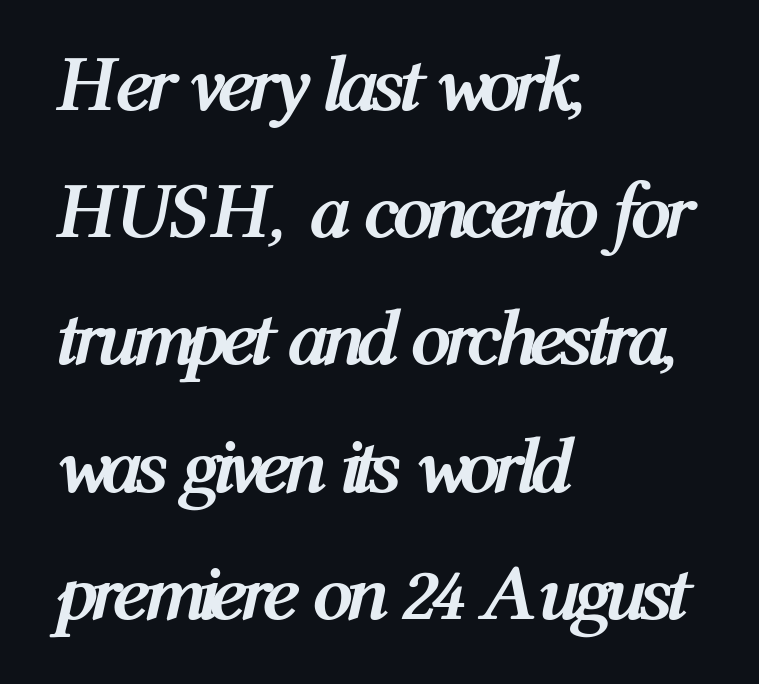
{"italic": "yes", "lean": "right", "slant_degrees": 12, "bold": "yes", "weight": "semibold", "width": "condensed", "stroke_contrast": "medium", "x_height": "medium", "monospaced": "no", "underline": "no", "align": "left", "line_spacing": "normal", "line_spacing_ratio": 1.59, "letter_spacing": "normal", "letter_spacing_em": 0.0, "glyph_px": 80}
